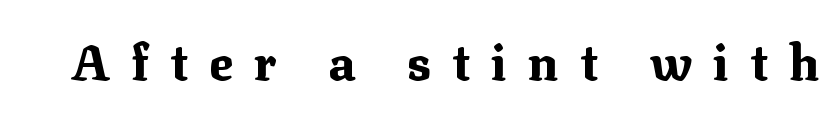
Q: Is the text bold? A: Yes.
Q: Is the text italic (slanted)? A: No, it is upright.
Q: Is the typeface a serif or a sans-serif typeface? A: Serif.
Q: Is the text underlined? A: No.
Q: Is the spacing between letters normal or unusually wide? A: Unusually wide.
Q: Width (condensed, normal, or wide)? A: Normal.
Q: Stroke contrast? A: Medium.
Q: x-height? A: Medium.
Q: Monospaced? A: No.
